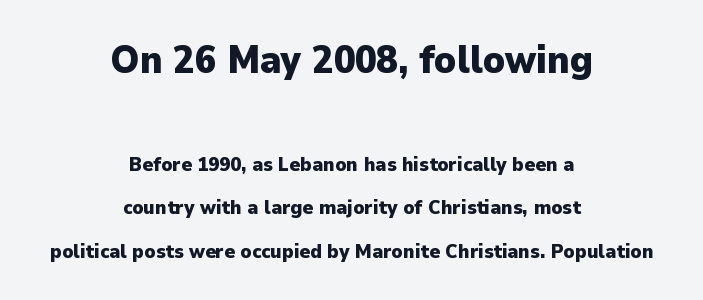
{"serif": "no", "italic": "no", "bold": "yes", "weight": "heavy", "width": "normal", "stroke_contrast": "low", "x_height": "medium", "monospaced": "no", "underline": "no", "align": "center", "line_spacing": "loose", "line_spacing_ratio": 2.19, "letter_spacing": "normal", "letter_spacing_em": 0.0, "larger_block": "first", "size_ratio": 1.95, "glyph_px": 39}
